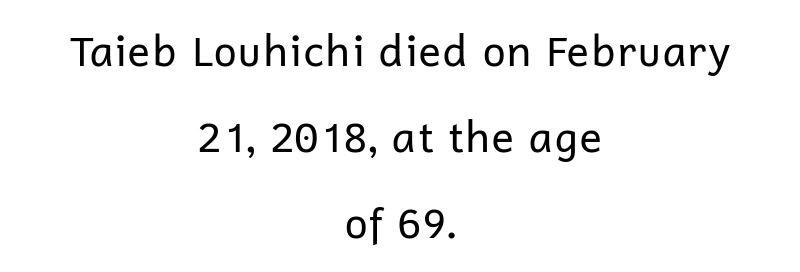
This sample uses an upright cut, with every glyph sitting square on the baseline. Anything drawn beneath the words? Only blank space. Character widths vary here, with narrow letters taking less room than wide ones. This rendering leaves character spacing at its baseline value.
